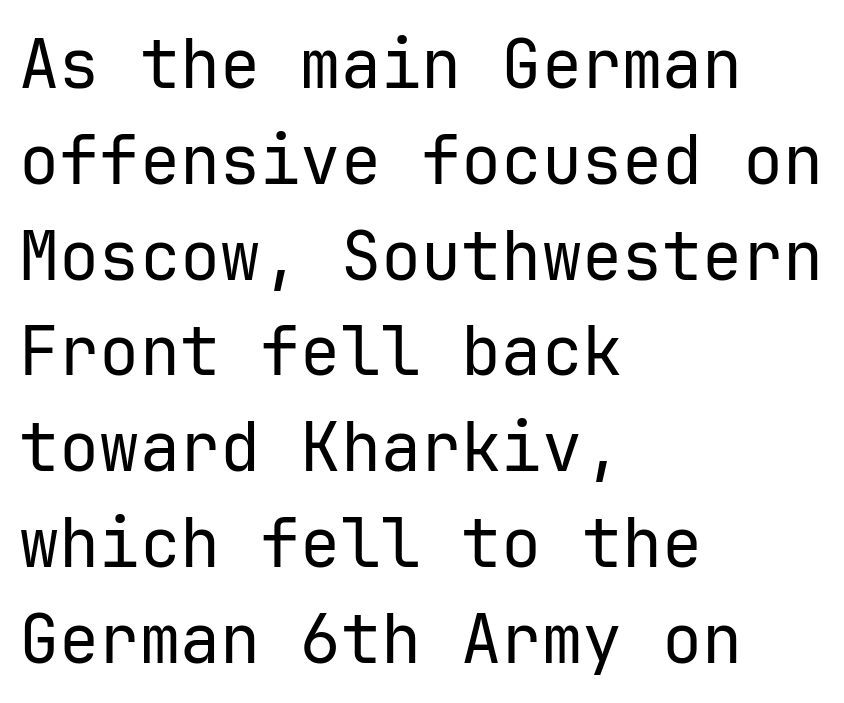
Q: Is the text bold? A: No.
Q: Is the text italic (slanted)? A: No, it is upright.
Q: Is the typeface a serif or a sans-serif typeface? A: Sans-serif.
Q: Is the text underlined? A: No.
Q: How is the paragraph aligned? A: Left-aligned.
Q: Is the spacing between letters normal or unusually wide? A: Normal.
Q: Is the spacing between lines tight, normal or loose? A: Normal.
Q: Width (condensed, normal, or wide)? A: Normal.
Q: Stroke contrast? A: Low.
Q: x-height? A: Medium.
Q: Monospaced? A: Yes.
